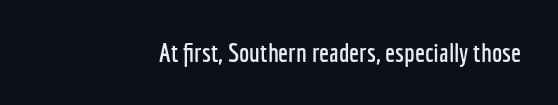
Glyph-to-glyph distance matches everyday printed text. This sample uses an upright cut, with every glyph sitting square on the baseline. A bare baseline throughout the passage. The rag falls on the left side of this text block.
